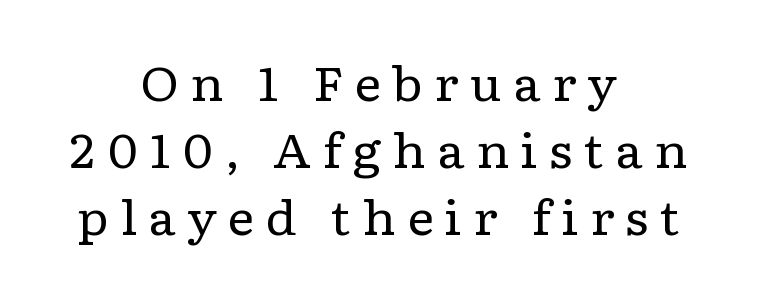
Q: Is the text bold? A: No.
Q: Is the text italic (slanted)? A: No, it is upright.
Q: Is the typeface a serif or a sans-serif typeface? A: Serif.
Q: Is the text underlined? A: No.
Q: How is the paragraph aligned? A: Centered.
Q: Is the spacing between letters normal or unusually wide? A: Unusually wide.
Q: Is the spacing between lines tight, normal or loose? A: Normal.
Q: Width (condensed, normal, or wide)? A: Wide.
Q: Stroke contrast? A: Low.
Q: x-height? A: Medium.
Q: Monospaced? A: No.
